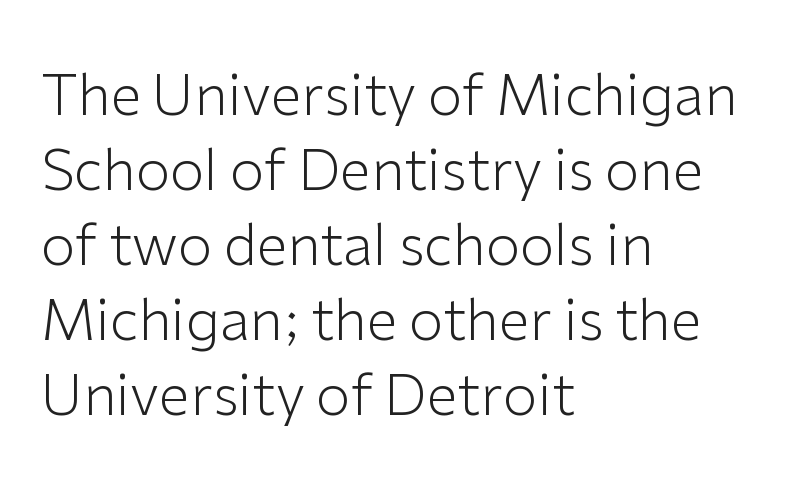
{"serif": "no", "italic": "no", "bold": "no", "weight": "light", "width": "normal", "stroke_contrast": "low", "x_height": "medium", "monospaced": "no", "underline": "no", "align": "left", "line_spacing": "normal", "line_spacing_ratio": 1.34, "letter_spacing": "normal", "letter_spacing_em": 0.0, "glyph_px": 56}
